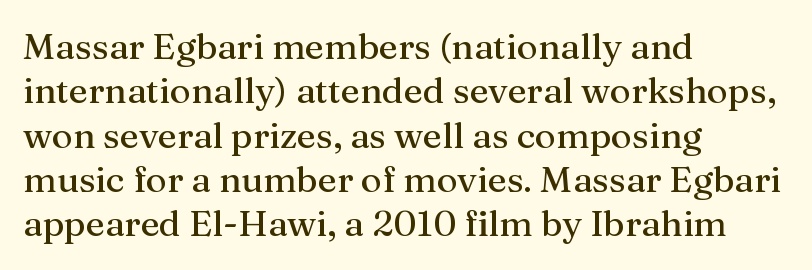
{"serif": "yes", "italic": "no", "width": "normal", "stroke_contrast": "medium", "x_height": "medium", "monospaced": "no", "underline": "no", "align": "left", "line_spacing_ratio": 1.23, "letter_spacing": "normal", "letter_spacing_em": 0.0, "glyph_px": 36}
